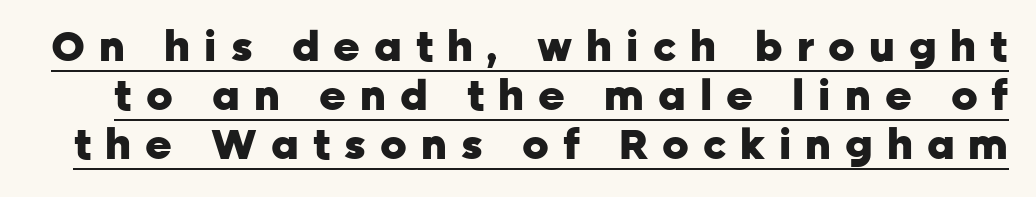
The image shows 41 px heavy sans-serif type, upright; set line spacing 1.2x, unusually wide letter spacing (+0.34 em), underlined; low stroke contrast and a medium x-height.
